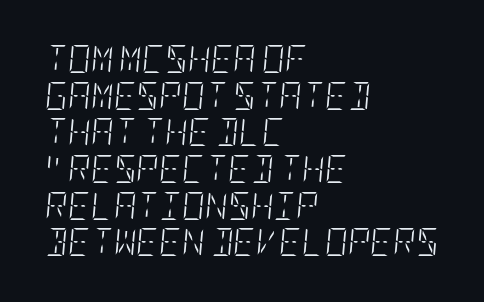
Q: Is the text bold? A: No.
Q: Is the text italic (slanted)? A: Yes, it leans right by about 5 degrees.
Q: Is the text underlined? A: No.
Q: How is the paragraph aligned? A: Left-aligned.
Q: Is the spacing between letters normal or unusually wide? A: Normal.
Q: Is the spacing between lines tight, normal or loose? A: Normal.
Q: Width (condensed, normal, or wide)? A: Condensed.
Q: Stroke contrast? A: Low.
Q: x-height? A: Large.
